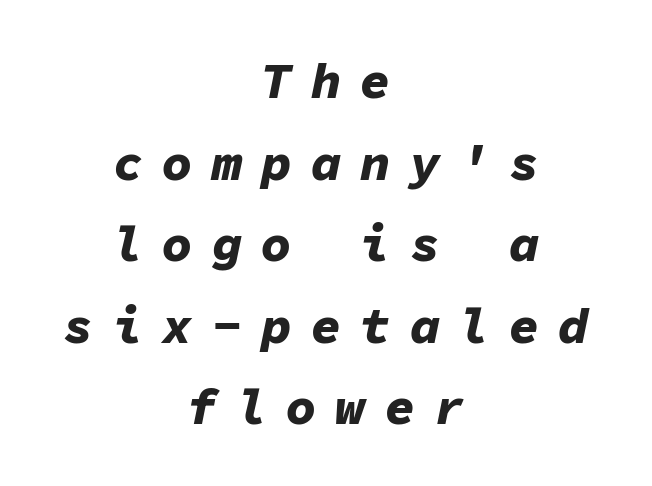
Q: Is the text bold? A: Yes.
Q: Is the text italic (slanted)? A: Yes, it leans right by about 11 degrees.
Q: Is the text underlined? A: No.
Q: How is the paragraph aligned? A: Centered.
Q: Is the spacing between letters normal or unusually wide? A: Unusually wide.
Q: Is the spacing between lines tight, normal or loose? A: Normal.
Q: Width (condensed, normal, or wide)? A: Normal.
Q: Stroke contrast? A: Low.
Q: x-height? A: Medium.
Q: Monospaced? A: Yes.
